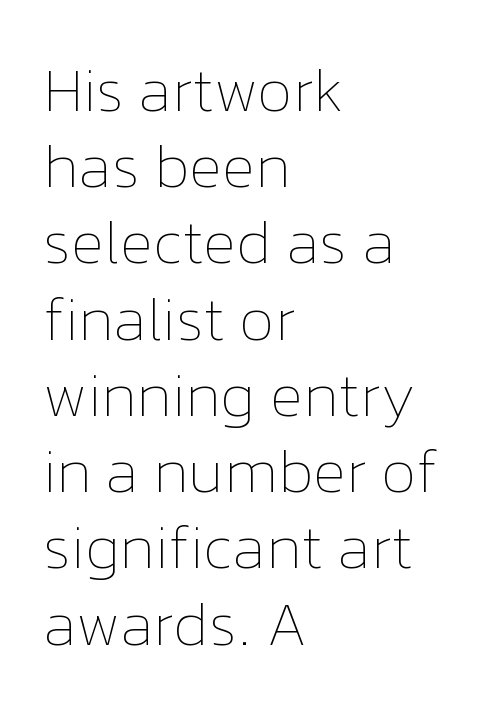
Do the characters align in a grid? No, the font is proportional. You could call the tracking neutral — neither tight nor loose. The words here are not underlined. One glance says typical: line gaps are just what's usual. The cut favours lightness, reaching ordinary text weight at its darkest. Every character sits straight up, as roman type does.
